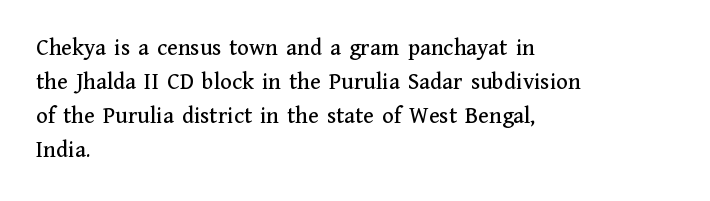
The image shows 24 px text type, upright; set left-aligned, normal line spacing (1.42x), normal letter spacing, not underlined.
